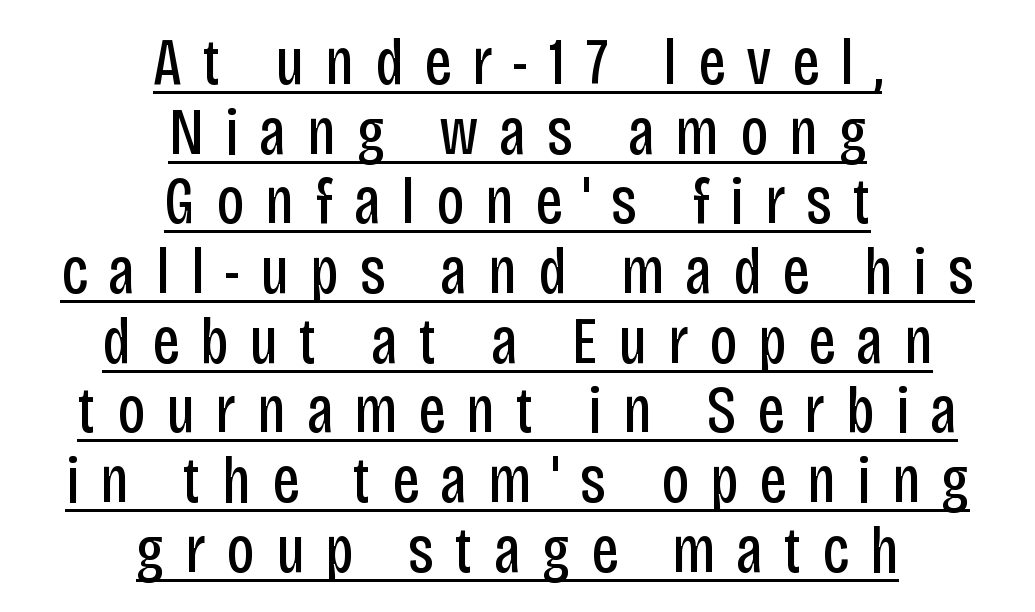
Italic? Not at all — the glyphs are vertical. Look at the tracking — it's clearly loosened, letters drifting apart. Stroke thickness stays within the range of a standard reading face or lighter. The face used here is a sans, in the tradition of grotesques and geometrics.
